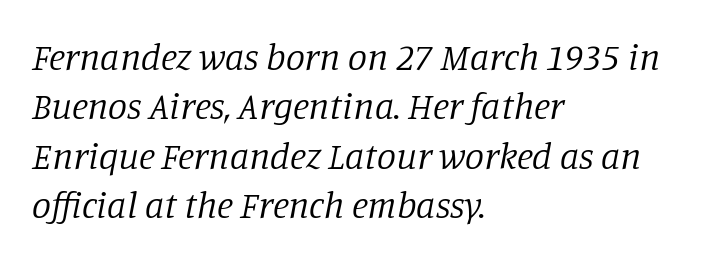
Q: Is the text bold? A: No.
Q: Is the text italic (slanted)? A: Yes, it leans right by about 11 degrees.
Q: Is the typeface a serif or a sans-serif typeface? A: Serif.
Q: Is the text underlined? A: No.
Q: How is the paragraph aligned? A: Left-aligned.
Q: Is the spacing between letters normal or unusually wide? A: Normal.
Q: Is the spacing between lines tight, normal or loose? A: Normal.
Q: Width (condensed, normal, or wide)? A: Normal.
Q: Stroke contrast? A: Low.
Q: x-height? A: Large.
Q: Monospaced? A: No.
